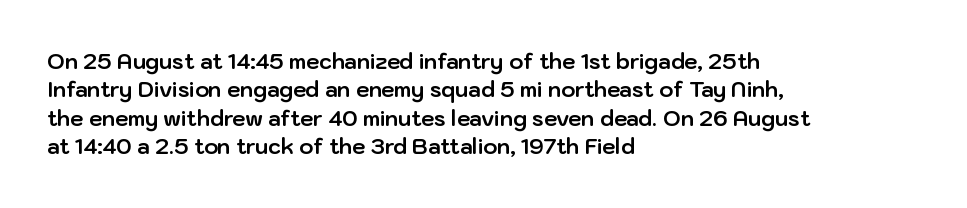
The image shows 21 px bold type, upright; set left-aligned, normal line spacing (1.35x), normal letter spacing, not underlined.
